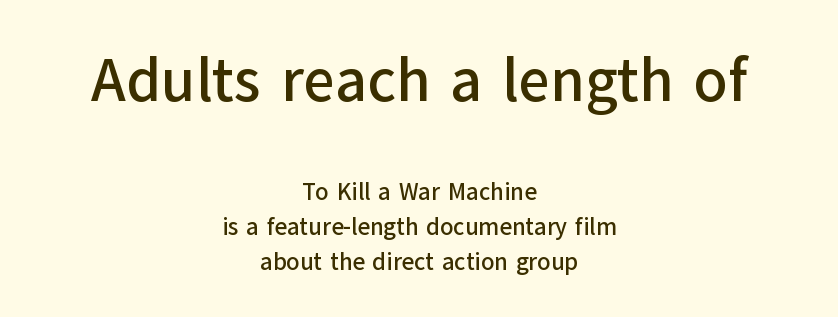
The image shows 61 px sans-serif type, upright; set centered, normal line spacing (1.45x), normal letter spacing, not underlined; the first (top) block is 2.54x larger; low stroke contrast and a medium x-height.
